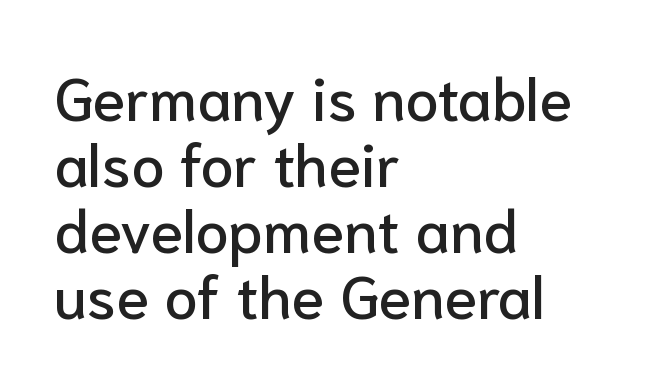
Q: Is the text italic (slanted)? A: No, it is upright.
Q: Is the typeface a serif or a sans-serif typeface? A: Sans-serif.
Q: Is the text underlined? A: No.
Q: How is the paragraph aligned? A: Left-aligned.
Q: Is the spacing between letters normal or unusually wide? A: Normal.
Q: Is the spacing between lines tight, normal or loose? A: Tight.
Q: Width (condensed, normal, or wide)? A: Normal.
Q: Stroke contrast? A: Low.
Q: x-height? A: Medium.
Q: Monospaced? A: No.
